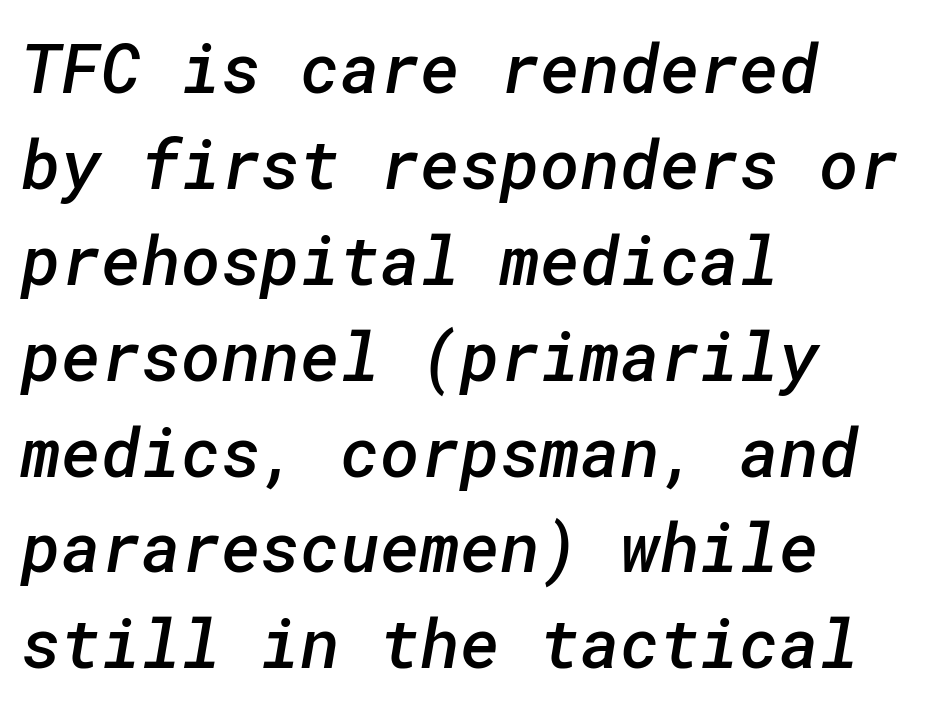
The string is rendered with underlining switched off. These lines sit exactly where default settings would place them. Is the block centered? No — it sits flush against the left margin. Is the type bold? Partly — it's a semibold, heavier than regular but not fully bold. The passage shown is typeset with a sans-serif family. The gaps between neighbouring characters are ordinary and unremarkable.
